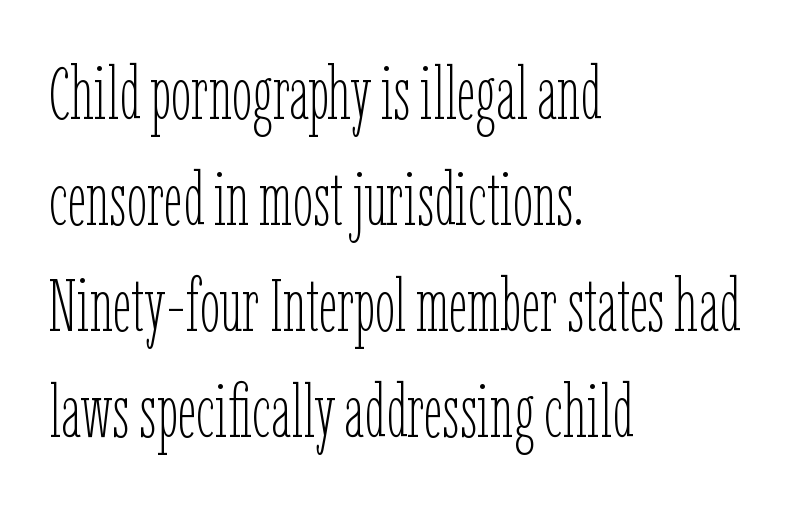
Q: Is the text bold? A: No.
Q: Is the text italic (slanted)? A: No, it is upright.
Q: Is the text underlined? A: No.
Q: How is the paragraph aligned? A: Left-aligned.
Q: Is the spacing between letters normal or unusually wide? A: Normal.
Q: Is the spacing between lines tight, normal or loose? A: Normal.
Q: Width (condensed, normal, or wide)? A: Condensed.
Q: Stroke contrast? A: Low.
Q: x-height? A: Medium.
Q: Monospaced? A: No.
